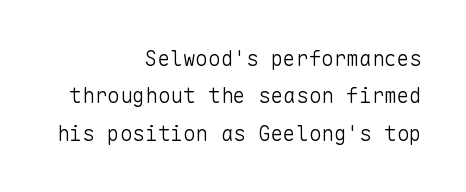
Q: Is the text bold? A: No.
Q: Is the text italic (slanted)? A: No, it is upright.
Q: Is the text underlined? A: No.
Q: How is the paragraph aligned? A: Right-aligned.
Q: Is the spacing between letters normal or unusually wide? A: Normal.
